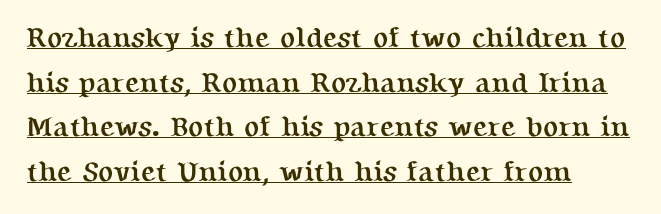
The image shows 28 px semibold serif type, upright; set left-aligned, normal line spacing (1.59x), normal letter spacing, underlined; medium stroke contrast and a medium x-height.
